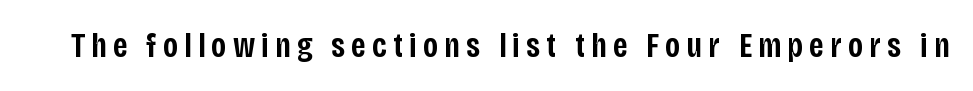
Q: Is the text bold? A: Semi-bold.
Q: Is the text italic (slanted)? A: No, it is upright.
Q: Is the typeface a serif or a sans-serif typeface? A: Sans-serif.
Q: Is the text underlined? A: No.
Q: Width (condensed, normal, or wide)? A: Condensed.
Q: Stroke contrast? A: Low.
Q: x-height? A: Large.
Q: Monospaced? A: No.
